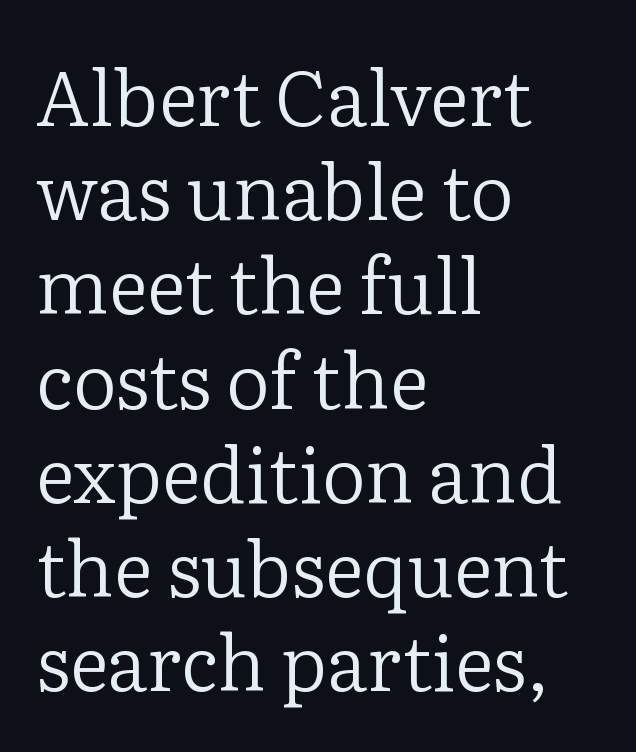
The image shows 76 px regular-weight serif type, upright; set left-aligned, line spacing 1.24x, normal letter spacing, not underlined; low stroke contrast and a medium x-height.
